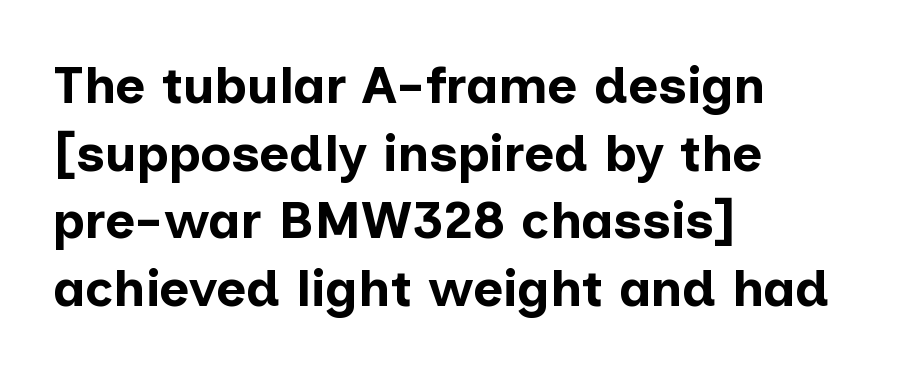
{"serif": "no", "italic": "no", "bold": "yes", "weight": "bold", "width": "normal", "stroke_contrast": "low", "x_height": "medium", "monospaced": "no", "underline": "no", "align": "left", "line_spacing": "normal", "line_spacing_ratio": 1.3, "letter_spacing": "normal", "letter_spacing_em": 0.0, "glyph_px": 52}
